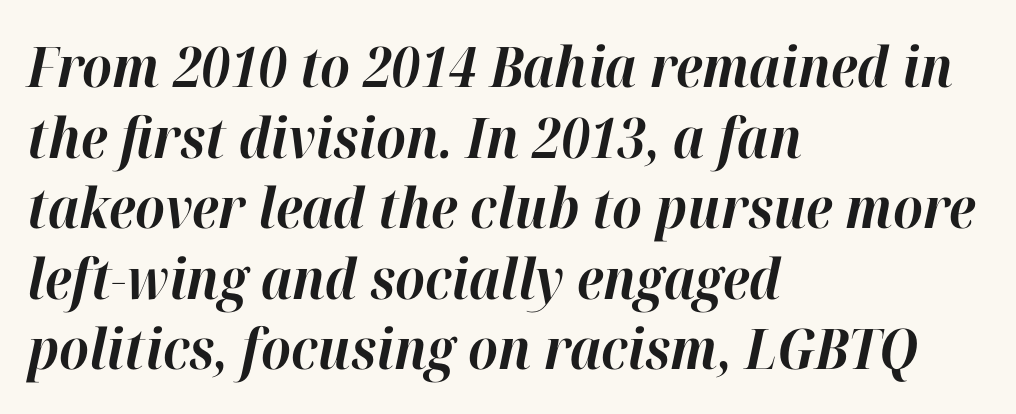
Is the block centered? No — it sits flush against the left margin. The text carries the slant typical of an italic or oblique font. The rendering uses a bold face; every stroke is thick and dark. Does extra space separate the letters? No, they use regular spacing. The letters advance in unequal steps, a hallmark of proportional type. Bare-footed words on every line.
